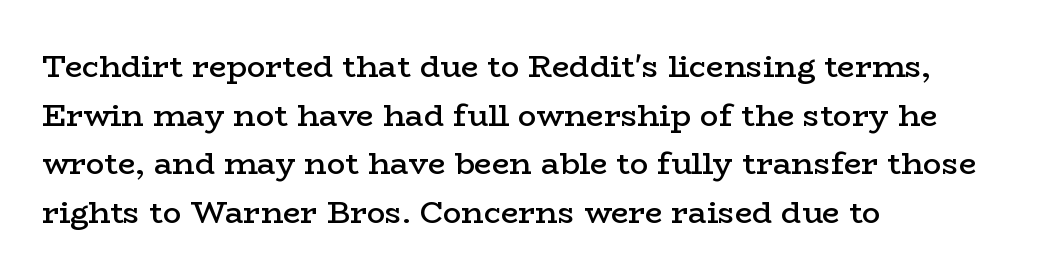
{"serif": "yes", "italic": "no", "bold": "semi", "weight": "semibold", "width": "wide", "stroke_contrast": "low", "x_height": "medium", "monospaced": "no", "underline": "no", "align": "left", "line_spacing": "normal", "line_spacing_ratio": 1.57, "letter_spacing": "normal", "letter_spacing_em": 0.0, "glyph_px": 31}
